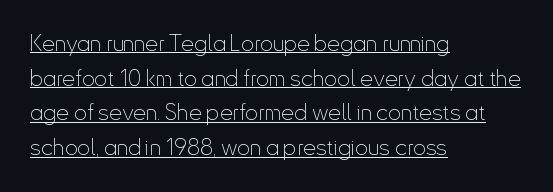
Q: Is the text bold? A: No.
Q: Is the text italic (slanted)? A: No, it is upright.
Q: Is the text underlined? A: Yes.
Q: How is the paragraph aligned? A: Left-aligned.
Q: Is the spacing between letters normal or unusually wide? A: Normal.
Q: Is the spacing between lines tight, normal or loose? A: Normal.
